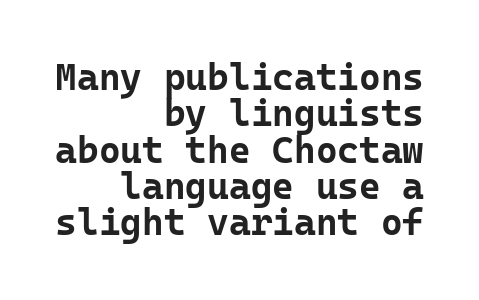
{"serif": "no", "italic": "no", "bold": "yes", "weight": "bold", "width": "normal", "stroke_contrast": "low", "x_height": "medium", "monospaced": "yes", "underline": "no", "align": "right", "line_spacing": "tight", "line_spacing_ratio": 0.98, "letter_spacing": "normal", "letter_spacing_em": 0.0, "glyph_px": 37}
